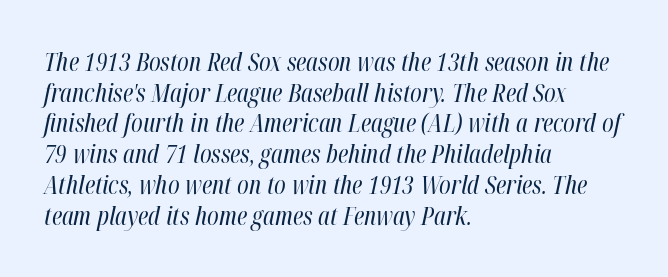
Q: Is the text bold? A: No.
Q: Is the text italic (slanted)? A: Yes, it leans right by about 12 degrees.
Q: Is the text underlined? A: No.
Q: How is the paragraph aligned? A: Left-aligned.
Q: Is the spacing between letters normal or unusually wide? A: Normal.
